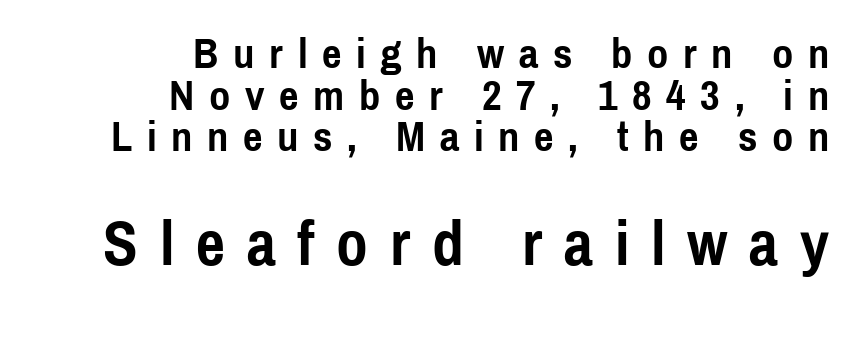
Q: Is the text bold? A: Yes.
Q: Is the text italic (slanted)? A: No, it is upright.
Q: Is the typeface a serif or a sans-serif typeface? A: Sans-serif.
Q: Is the text underlined? A: No.
Q: How is the paragraph aligned? A: Right-aligned.
Q: Is the spacing between letters normal or unusually wide? A: Unusually wide.
Q: Is the spacing between lines tight, normal or loose? A: Tight.
Q: Which block of text is set in a larger size, the first (top) or the second (bottom)? A: The second (bottom) one.
Q: Width (condensed, normal, or wide)? A: Condensed.
Q: x-height? A: Medium.
Q: Monospaced? A: No.
